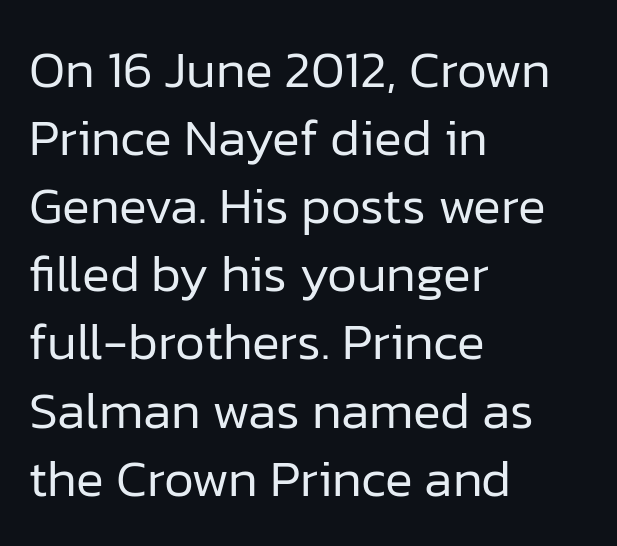
These lines stack with their left ends in a neat column. Students, note that the glyphs here touch the page at normal intervals. A bare baseline throughout the passage. Posture: straight, roman, zero tilt. The vertical gap from one line to the next is medium. The letters advance in unequal steps, a hallmark of proportional type.
